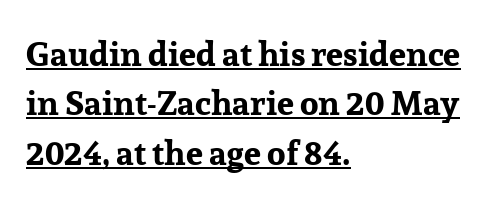
Tall strokes in this sample are plumb rather than angled. Line beginnings align vertically; line endings do not. These lines keep a tight, regular rhythm from letter to letter. Font category for this specimen: serif.
